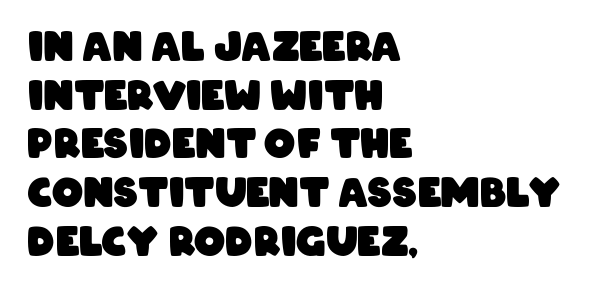
The image shows 39 px heavy, condensed sans-serif type; set left-aligned, normal line spacing (1.25x), normal letter spacing, not underlined; low stroke contrast and a large x-height.
